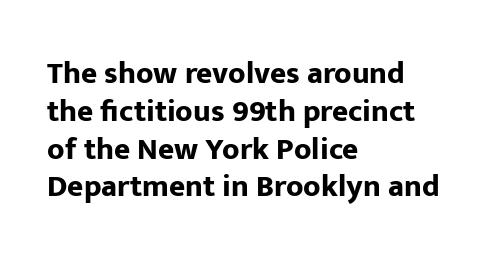
The image shows 31 px bold sans-serif type, upright; set left-aligned, line spacing 1.22x, normal letter spacing, not underlined; low stroke contrast and a medium x-height.
